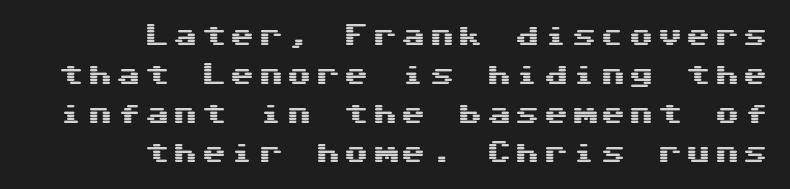
{"italic": "no", "underline": "no", "align": "right", "line_spacing": "normal", "line_spacing_ratio": 1.56, "glyph_px": 25}
